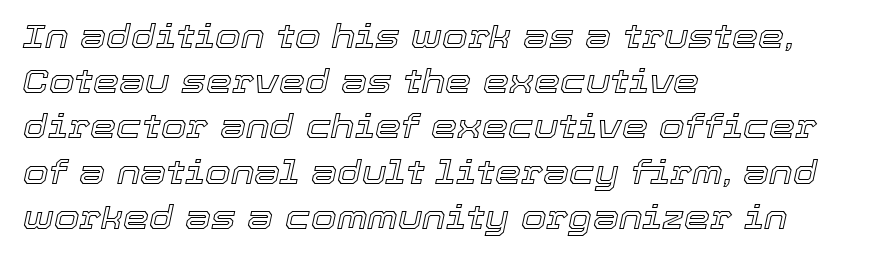
Q: Is the text italic (slanted)? A: Yes, it leans right by about 12 degrees.
Q: Is the text underlined? A: No.
Q: How is the paragraph aligned? A: Left-aligned.
Q: Is the spacing between letters normal or unusually wide? A: Normal.
Q: Is the spacing between lines tight, normal or loose? A: Normal.
Q: Width (condensed, normal, or wide)? A: Normal.
Q: x-height? A: Medium.
Q: Monospaced? A: No.
